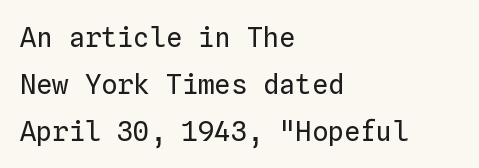
Q: Is the text bold? A: No.
Q: Is the text italic (slanted)? A: No, it is upright.
Q: Is the text underlined? A: No.
Q: How is the paragraph aligned? A: Left-aligned.
Q: Is the spacing between letters normal or unusually wide? A: Normal.
